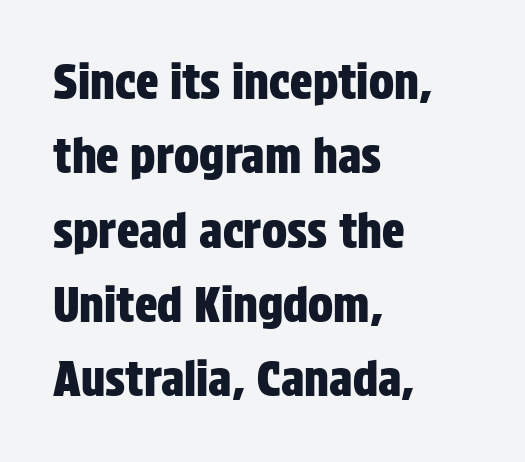
Q: Is the text italic (slanted)? A: No, it is upright.
Q: Is the typeface a serif or a sans-serif typeface? A: Sans-serif.
Q: Is the text underlined? A: No.
Q: How is the paragraph aligned? A: Left-aligned.
Q: Is the spacing between letters normal or unusually wide? A: Normal.
Q: Is the spacing between lines tight, normal or loose? A: Normal.
Q: Width (condensed, normal, or wide)? A: Condensed.
Q: Stroke contrast? A: Low.
Q: x-height? A: Large.
Q: Monospaced? A: No.
